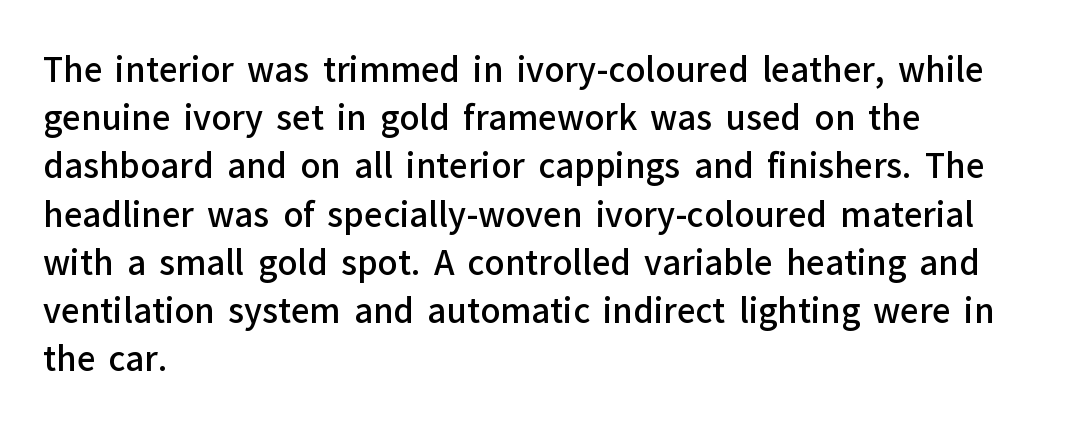
The image shows 33 px semibold sans-serif type, upright; set left-aligned, normal line spacing (1.46x), normal letter spacing, not underlined; low stroke contrast and a medium x-height.
